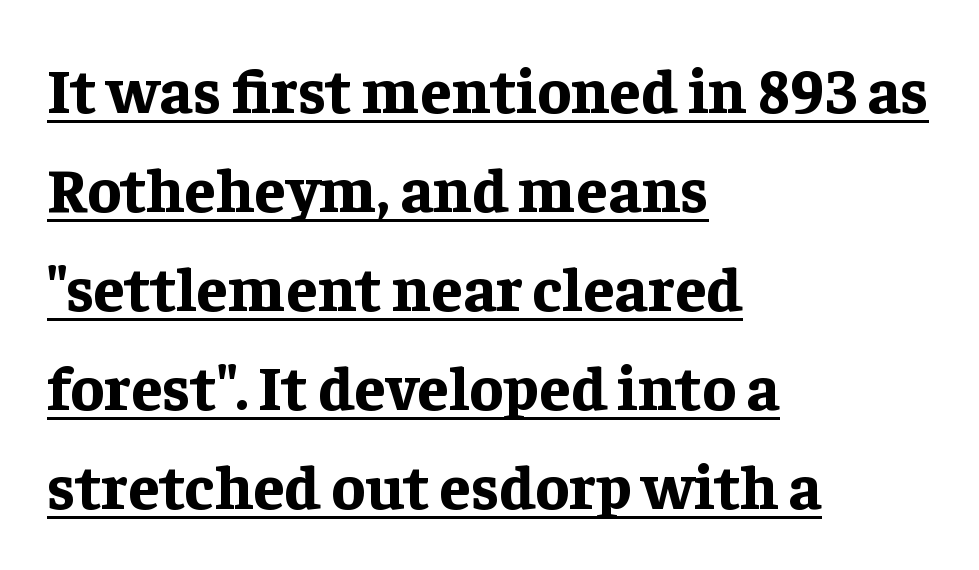
Q: Is the text bold? A: Yes.
Q: Is the text italic (slanted)? A: No, it is upright.
Q: Is the typeface a serif or a sans-serif typeface? A: Serif.
Q: Is the text underlined? A: Yes.
Q: How is the paragraph aligned? A: Left-aligned.
Q: Is the spacing between letters normal or unusually wide? A: Normal.
Q: Is the spacing between lines tight, normal or loose? A: Normal.
Q: Width (condensed, normal, or wide)? A: Normal.
Q: Stroke contrast? A: Low.
Q: x-height? A: Medium.
Q: Monospaced? A: No.
